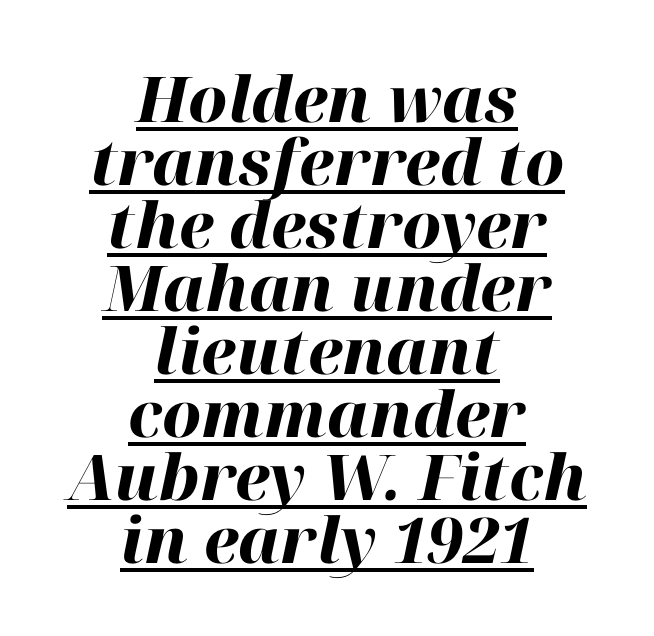
This is underlined copy, the kind a proofreader might mark for attention. Characters are canted at an angle relative to the baseline's perpendicular. Default kerning and tracking; the words read as compact shapes. Summary of weight: heavy, a full bold.
